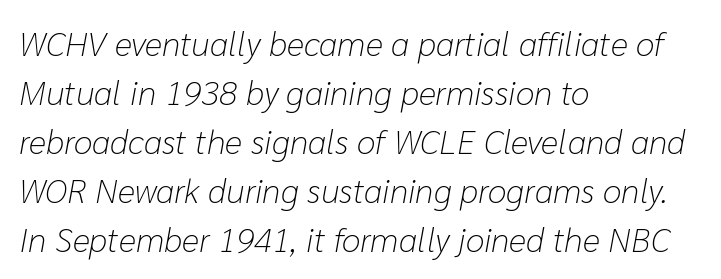
The image shows 34 px light type, italic (leaning right); set left-aligned, normal line spacing (1.44x), normal letter spacing, not underlined; low stroke contrast and a medium x-height.
